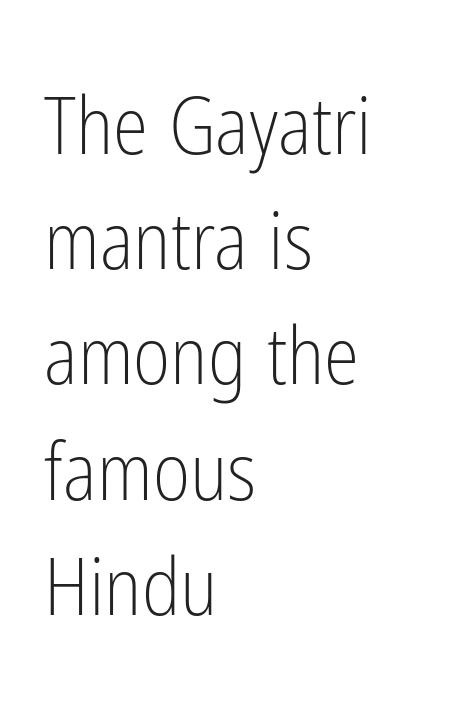
Every stem runs plumb, perpendicular to the baseline. The vertical gap from one line to the next is medium. Reading down the block, your eye returns to a fixed left position each line. The rendering shows plain stroke endings on the letterforms — a sans-serif design. Decoration check: the copy has no underline. Compared with typical body copy, the letter spacing here is the same.
